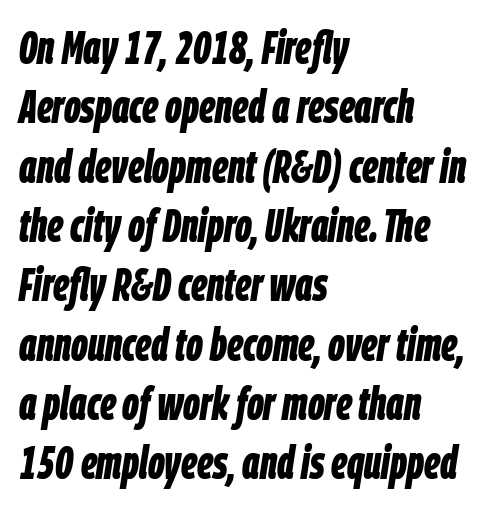
The image shows 46 px bold, condensed type, italic (leaning right); set left-aligned, normal line spacing (1.29x), normal letter spacing, not underlined; low stroke contrast and a large x-height.
